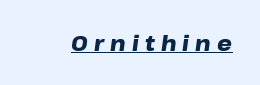
{"italic": "yes", "lean": "right", "slant_degrees": 8, "bold": "yes", "underline": "yes", "letter_spacing": "wide", "letter_spacing_em": 0.29, "glyph_px": 21}
